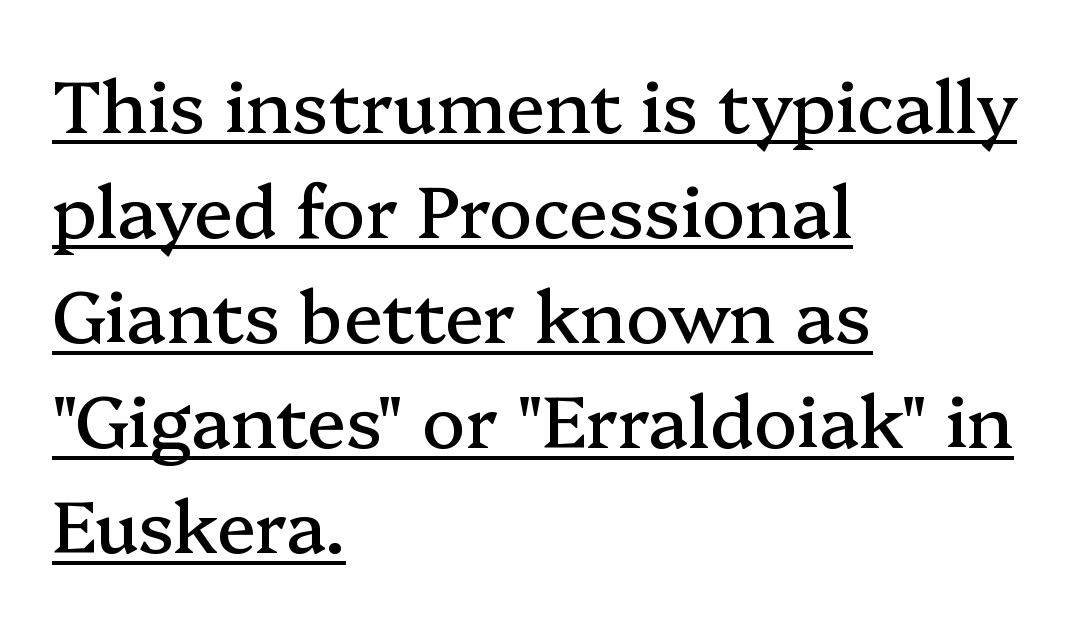
Normally led — the rows are evenly, conventionally spaced. The face used here is proportionally spaced, like ordinary book or web type. This sample carries an underscore along the baseline area. Upright lettering throughout. Classification — serif.
